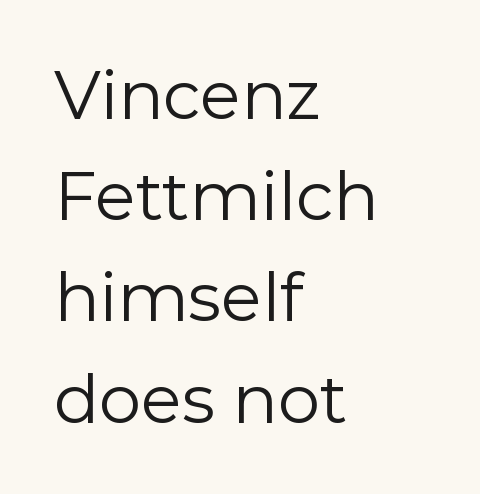
{"serif": "no", "italic": "no", "bold": "no", "weight": "regular", "width": "normal", "x_height": "medium", "monospaced": "no", "underline": "no", "align": "left", "line_spacing": "normal", "line_spacing_ratio": 1.51, "letter_spacing": "normal", "letter_spacing_em": 0.0, "glyph_px": 67}
